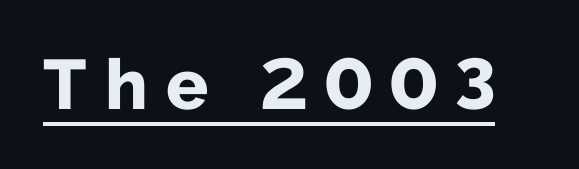
{"serif": "no", "italic": "no", "bold": "yes", "weight": "bold", "width": "normal", "stroke_contrast": "low", "x_height": "medium", "monospaced": "no", "underline": "yes", "letter_spacing": "wide", "letter_spacing_em": 0.26, "glyph_px": 70}
